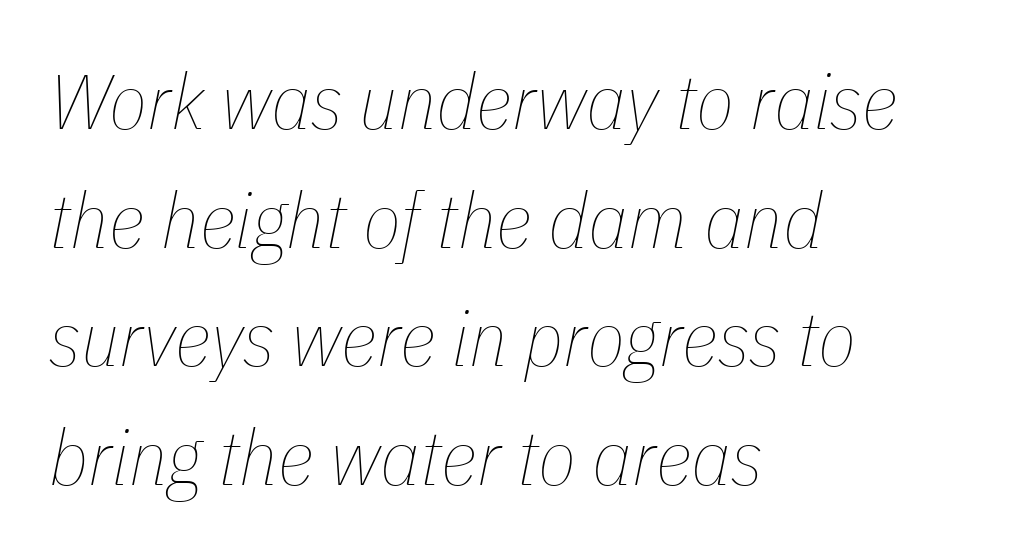
Compared with a centered layout, this one pins lines to the left instead. Slanted lettering throughout. Think of a printed novel: that variable character pitch is what you see here. The line-height multiplier appears to be the usual default.
